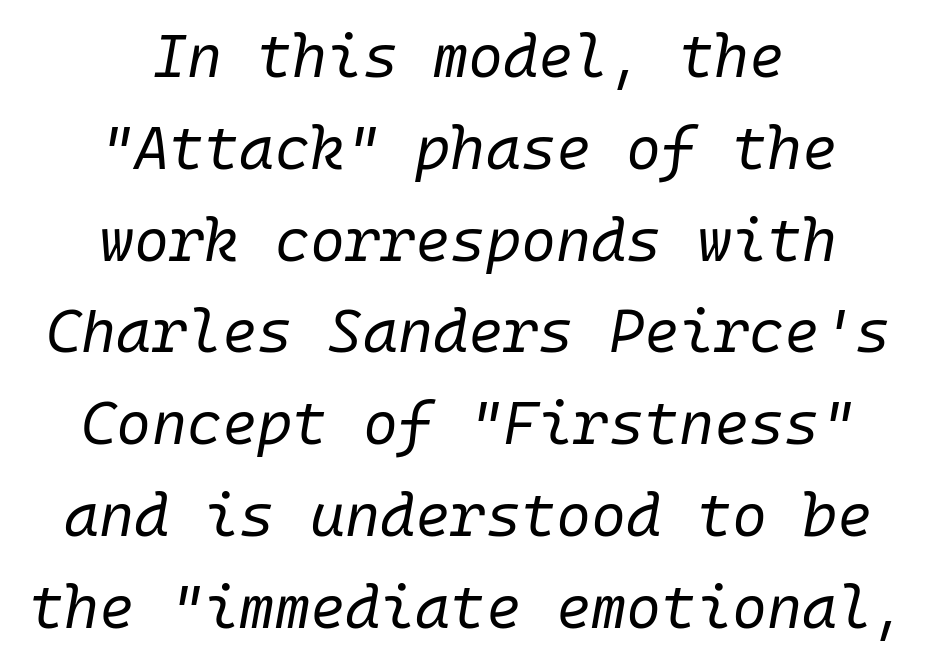
Q: Is the text bold? A: No.
Q: Is the text italic (slanted)? A: Yes, it leans right by about 10 degrees.
Q: Is the text underlined? A: No.
Q: How is the paragraph aligned? A: Centered.
Q: Is the spacing between letters normal or unusually wide? A: Normal.
Q: Is the spacing between lines tight, normal or loose? A: Normal.
Q: Width (condensed, normal, or wide)? A: Normal.
Q: Stroke contrast? A: Low.
Q: x-height? A: Medium.
